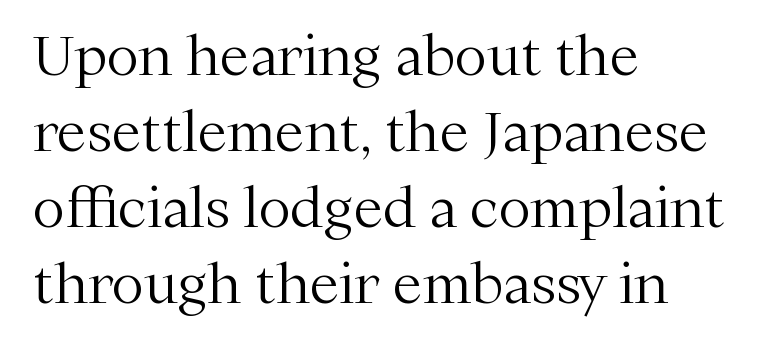
{"serif": "yes", "italic": "no", "bold": "no", "weight": "light", "width": "normal", "stroke_contrast": "medium", "x_height": "medium", "monospaced": "no", "underline": "no", "align": "left", "line_spacing": "normal", "line_spacing_ratio": 1.41, "letter_spacing": "normal", "letter_spacing_em": 0.0, "glyph_px": 54}
